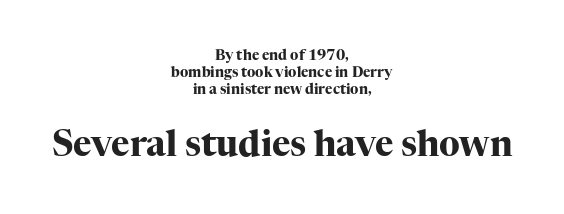
{"serif": "yes", "italic": "no", "bold": "yes", "weight": "heavy", "width": "normal", "stroke_contrast": "high", "x_height": "medium", "monospaced": "no", "underline": "no", "align": "center", "line_spacing_ratio": 1.23, "letter_spacing": "normal", "letter_spacing_em": 0.0, "larger_block": "second", "size_ratio": 2.5, "glyph_px": 35}
